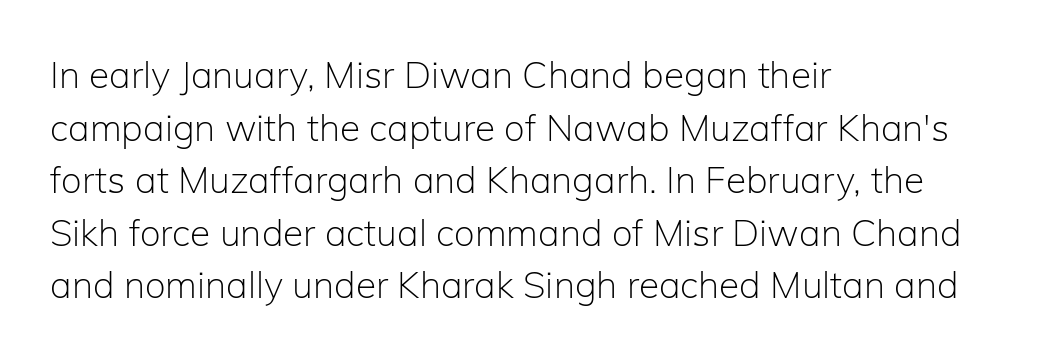
Q: Is the text bold? A: No.
Q: Is the text italic (slanted)? A: No, it is upright.
Q: Is the typeface a serif or a sans-serif typeface? A: Sans-serif.
Q: Is the text underlined? A: No.
Q: How is the paragraph aligned? A: Left-aligned.
Q: Is the spacing between letters normal or unusually wide? A: Normal.
Q: Is the spacing between lines tight, normal or loose? A: Normal.
Q: Width (condensed, normal, or wide)? A: Normal.
Q: Stroke contrast? A: Low.
Q: x-height? A: Medium.
Q: Monospaced? A: No.
